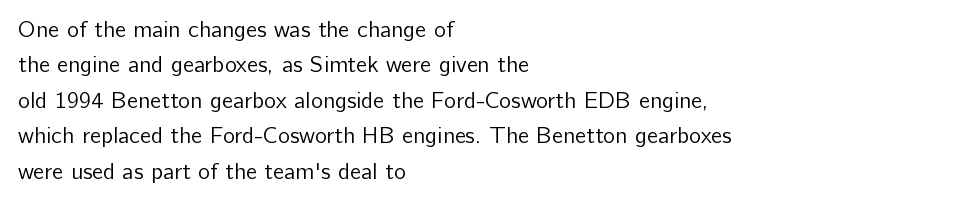
The face looks like a standard text weight, possibly lighter. Vertical strokes here are truly vertical. These lines keep a tight, regular rhythm from letter to letter. Leading matches the norm, producing a regular column. Left-aligned paragraph, ragged on the right. The space directly below the letters is spotless.
